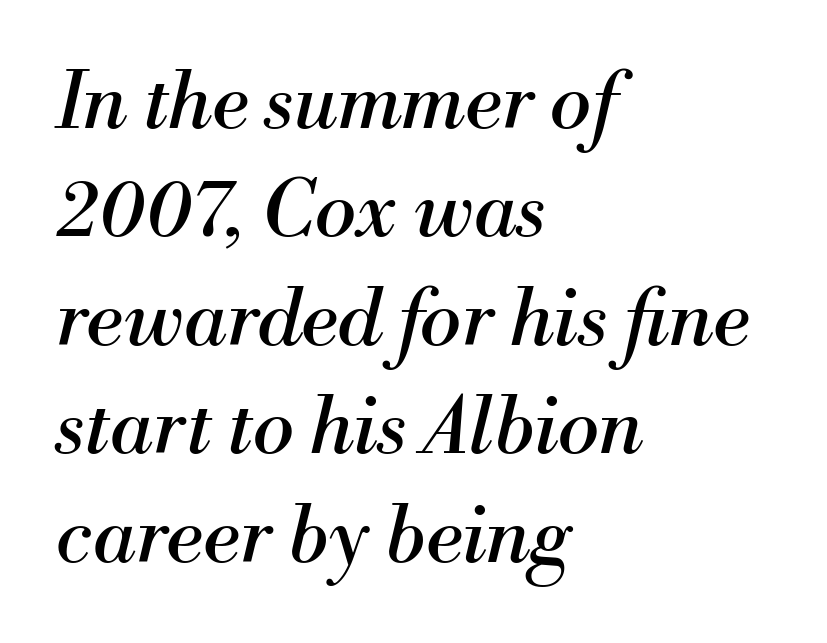
Q: Is the text bold? A: No.
Q: Is the text italic (slanted)? A: Yes, it leans right by about 13 degrees.
Q: Is the typeface a serif or a sans-serif typeface? A: Serif.
Q: Is the text underlined? A: No.
Q: How is the paragraph aligned? A: Left-aligned.
Q: Is the spacing between letters normal or unusually wide? A: Normal.
Q: Is the spacing between lines tight, normal or loose? A: Normal.
Q: Width (condensed, normal, or wide)? A: Normal.
Q: Stroke contrast? A: Medium.
Q: x-height? A: Small.
Q: Monospaced? A: No.
